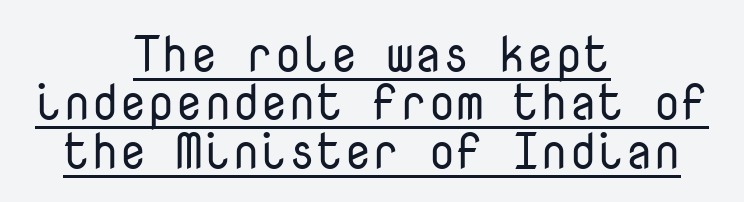
When letters stand straight like this, we call the style roman or upright. The text block is weighted toward neither margin, spreading evenly from the middle. Spacing between characters is what you'd get straight out of the box. The passage shown is typed in a monospace face where columns stay perfectly aligned. Are there feet on the stems? There aren't — it's a sans.
